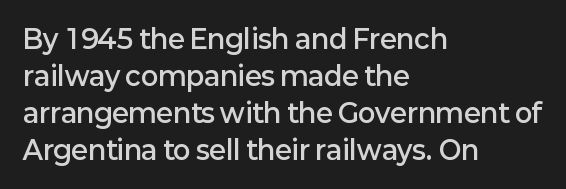
{"italic": "no", "bold": "semi", "underline": "no", "align": "left", "line_spacing": "normal", "line_spacing_ratio": 1.42, "letter_spacing": "normal", "letter_spacing_em": 0.0, "glyph_px": 26}
